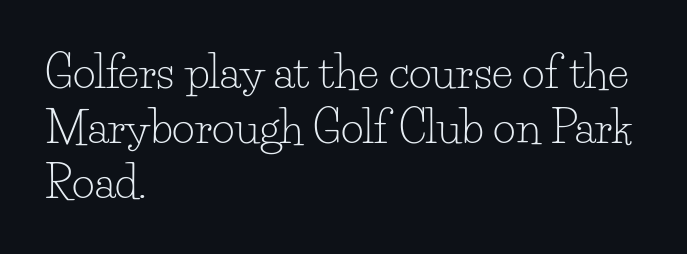
Underline: absent. You can tell from the footed stems that serif type was used. There is no visible air inserted between adjacent glyphs. If you measured baseline to baseline, you'd find a middling distance.
